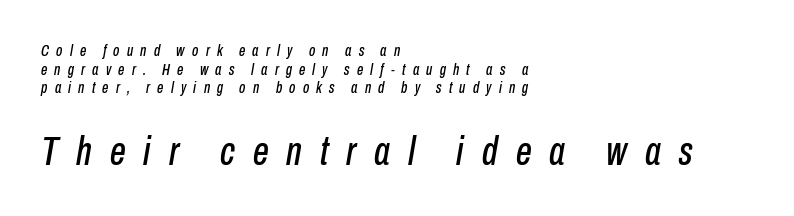
{"italic": "yes", "lean": "right", "slant_degrees": 10, "width": "condensed", "stroke_contrast": "low", "x_height": "medium", "monospaced": "no", "underline": "no", "align": "left", "line_spacing_ratio": 1.17, "letter_spacing": "wide", "letter_spacing_em": 0.45, "larger_block": "second", "size_ratio": 2.5, "glyph_px": 40}
